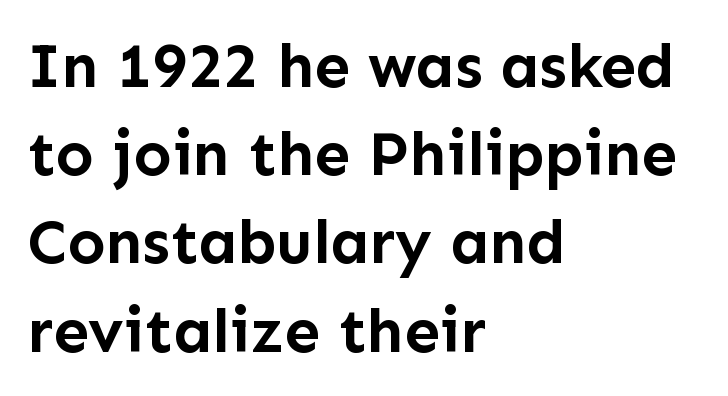
This rendering employs a face without finishing strokes, i.e., a sans-serif. The letters stand upright; this is a roman face. Rows of type keep a routine distance in the vertical direction. The strokes are fattened all the way to bold.
